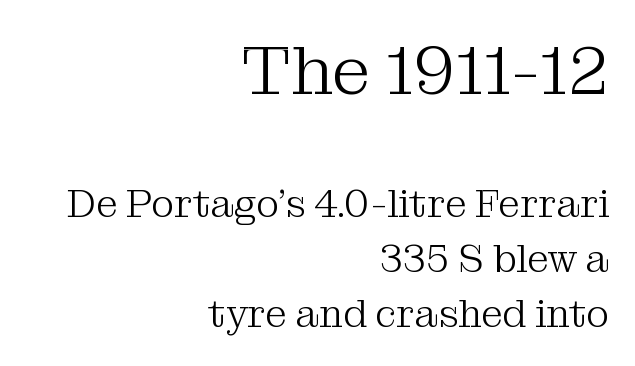
The image shows 69 px light serif type, upright; set right-aligned, normal line spacing (1.41x), normal letter spacing, not underlined; the first (top) block is 1.77x larger; medium stroke contrast and a medium x-height.
